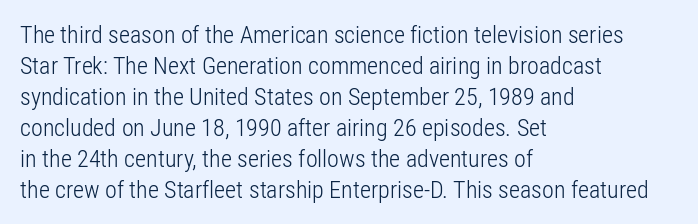
The image shows 24 px text type, upright; set left-aligned, normal line spacing (1.29x), normal letter spacing, not underlined.
